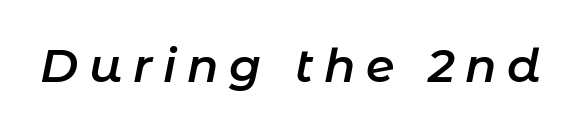
Q: Is the text bold? A: Semi-bold.
Q: Is the text italic (slanted)? A: Yes, it leans right by about 11 degrees.
Q: Is the text underlined? A: No.
Q: Is the spacing between letters normal or unusually wide? A: Unusually wide.
Q: Width (condensed, normal, or wide)? A: Normal.
Q: Stroke contrast? A: Low.
Q: x-height? A: Medium.
Q: Monospaced? A: No.
